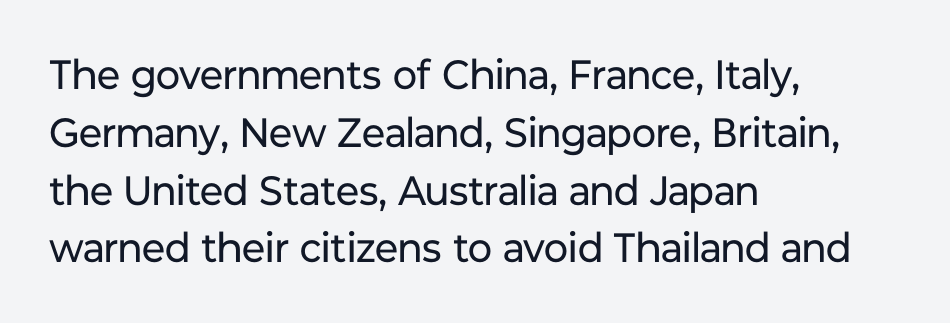
{"serif": "no", "italic": "no", "bold": "no", "weight": "regular", "width": "normal", "stroke_contrast": "low", "x_height": "medium", "monospaced": "no", "underline": "no", "align": "left", "line_spacing": "normal", "line_spacing_ratio": 1.41, "letter_spacing": "normal", "letter_spacing_em": 0.0, "glyph_px": 41}
